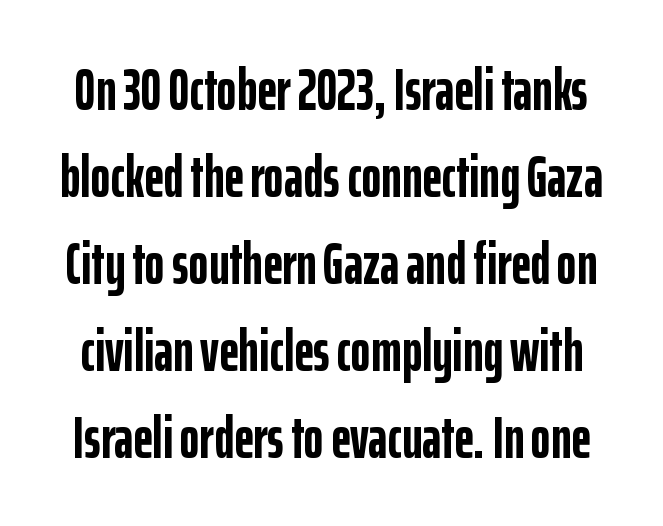
Q: Is the text bold? A: Yes.
Q: Is the text italic (slanted)? A: No, it is upright.
Q: Is the typeface a serif or a sans-serif typeface? A: Sans-serif.
Q: Is the text underlined? A: No.
Q: Is the spacing between letters normal or unusually wide? A: Normal.
Q: Is the spacing between lines tight, normal or loose? A: Normal.
Q: Width (condensed, normal, or wide)? A: Condensed.
Q: Stroke contrast? A: Low.
Q: x-height? A: Medium.
Q: Monospaced? A: No.
